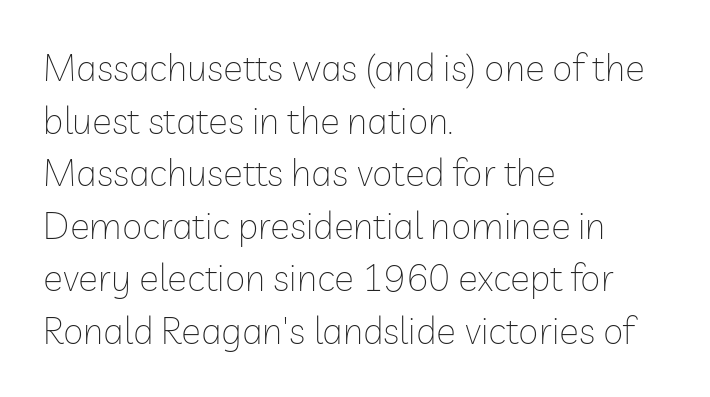
The image shows 37 px thin sans-serif type, upright; set left-aligned, normal line spacing (1.42x), normal letter spacing, not underlined; low stroke contrast and a medium x-height.
